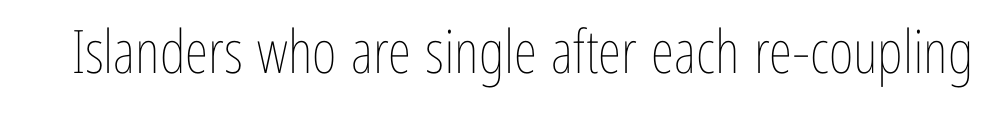
The image shows 60 px thin, condensed type, upright; set normal letter spacing, not underlined; low stroke contrast and a medium x-height.
